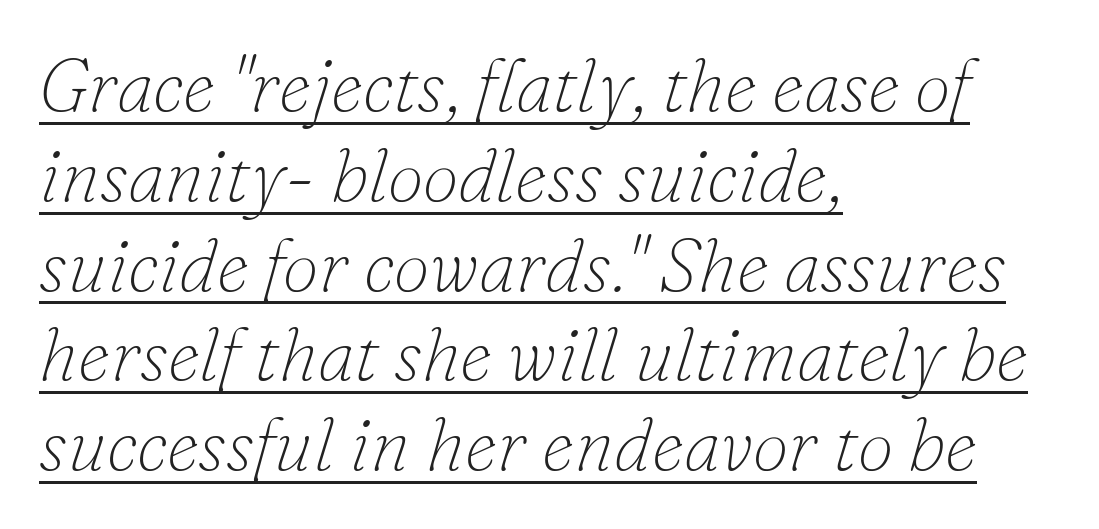
Q: Is the text bold? A: No.
Q: Is the text italic (slanted)? A: Yes, it leans right by about 16 degrees.
Q: Is the typeface a serif or a sans-serif typeface? A: Serif.
Q: Is the text underlined? A: Yes.
Q: How is the paragraph aligned? A: Left-aligned.
Q: Is the spacing between letters normal or unusually wide? A: Normal.
Q: Width (condensed, normal, or wide)? A: Normal.
Q: Stroke contrast? A: Low.
Q: x-height? A: Small.
Q: Monospaced? A: No.
